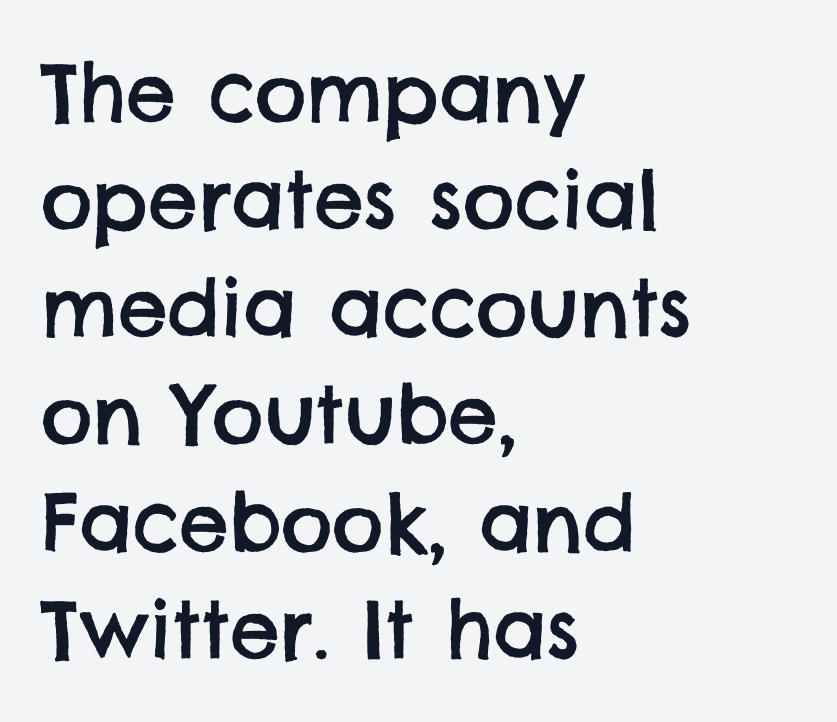
The baseline area is clear. Vertically, the passage feels balanced, rows spaced as you'd expect. Check where the strokes stop: nothing finishes them off — pure sans. The passage shown is typed in a proportional face where columns would drift. The letterforms sit shoulder to shoulder at normal distance. The rag falls on the right side of this text block.
